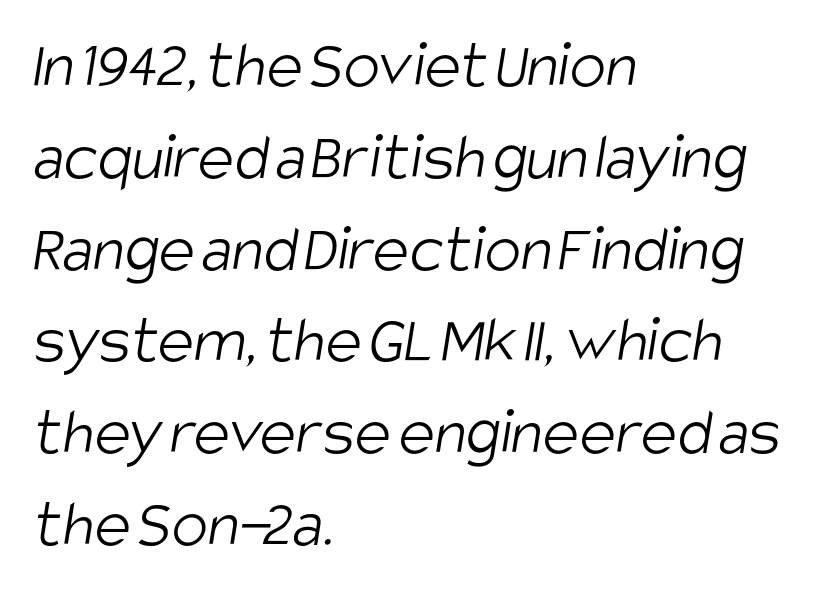
Think of a printed novel: that variable character pitch is what you see here. Counters stay open thanks to moderate or lighter strokes. I'd call this a sans setting — the letters go barefoot. The designer left line spacing at the default. In CSS terms this would be text-align: left. The glyphs are unaccompanied by any horizontal stroke below them.
